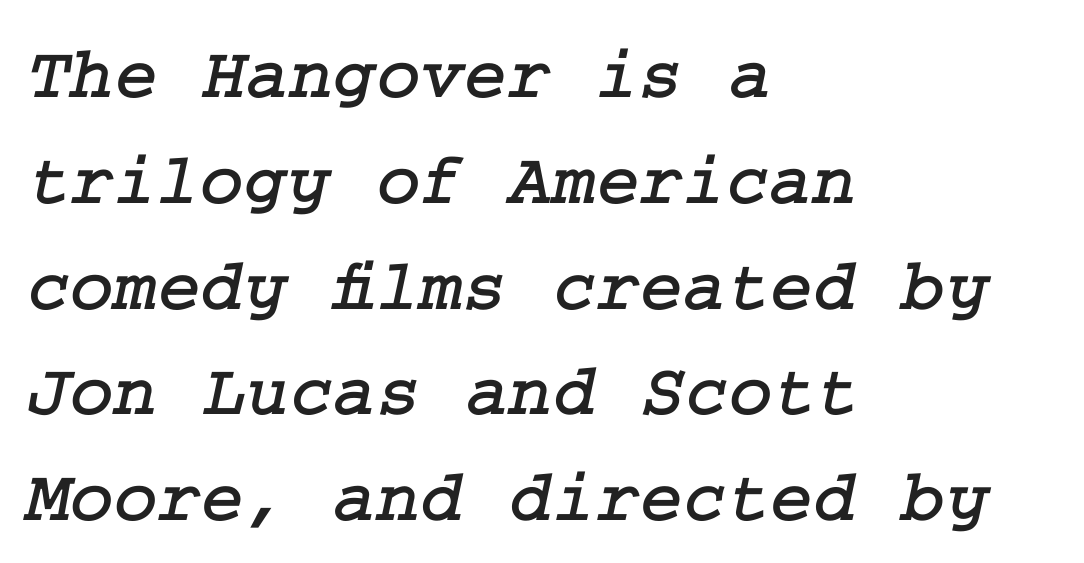
The foot of each line stays bare and open. Type style note: has serifs. The type is set solid horizontally, with unmodified tracking. One glance says typical: line gaps are just what's usual. Where is the straight margin? On the left.
